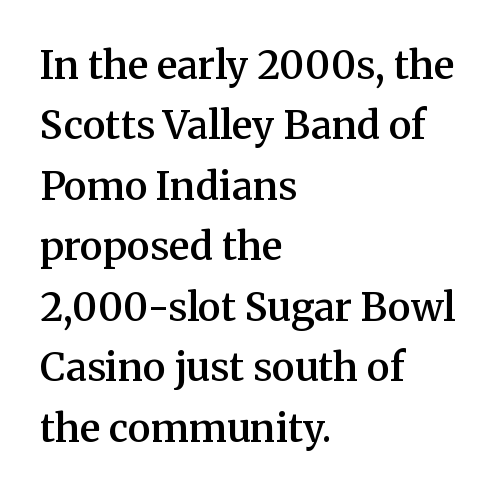
Q: Is the text bold? A: Semi-bold.
Q: Is the text italic (slanted)? A: No, it is upright.
Q: Is the typeface a serif or a sans-serif typeface? A: Serif.
Q: Is the text underlined? A: No.
Q: How is the paragraph aligned? A: Left-aligned.
Q: Is the spacing between letters normal or unusually wide? A: Normal.
Q: Is the spacing between lines tight, normal or loose? A: Normal.
Q: Width (condensed, normal, or wide)? A: Normal.
Q: Stroke contrast? A: Medium.
Q: x-height? A: Medium.
Q: Monospaced? A: No.
